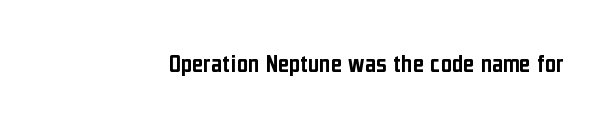
{"italic": "no", "underline": "no", "letter_spacing": "normal", "letter_spacing_em": 0.0, "glyph_px": 27}
